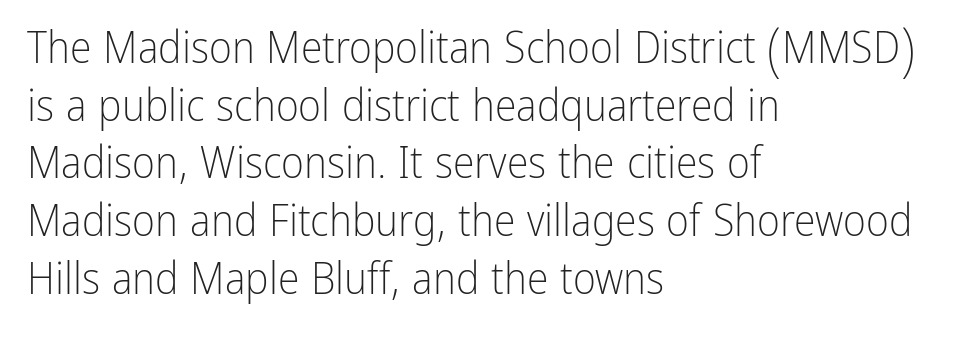
{"serif": "no", "italic": "no", "bold": "no", "weight": "light", "width": "condensed", "stroke_contrast": "low", "x_height": "medium", "monospaced": "no", "underline": "no", "align": "left", "line_spacing": "normal", "line_spacing_ratio": 1.31, "letter_spacing": "normal", "letter_spacing_em": 0.0, "glyph_px": 44}
